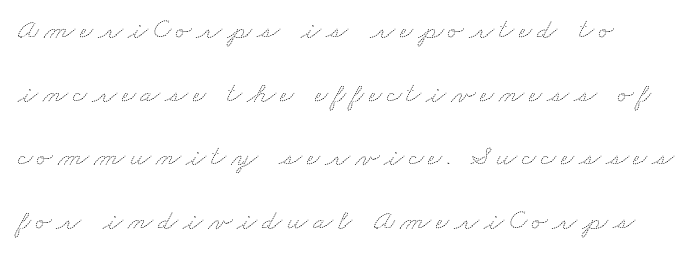
{"bold": "no", "weight": "thin", "width": "wide", "stroke_contrast": "medium", "x_height": "small", "monospaced": "no", "underline": "no", "line_spacing": "loose", "line_spacing_ratio": 2.19, "glyph_px": 29}
